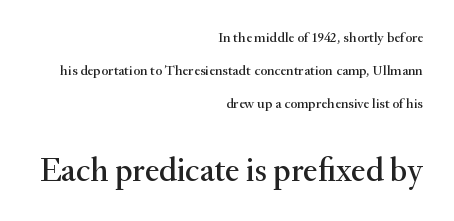
Q: Is the text italic (slanted)? A: No, it is upright.
Q: Is the typeface a serif or a sans-serif typeface? A: Serif.
Q: Is the text underlined? A: No.
Q: How is the paragraph aligned? A: Right-aligned.
Q: Is the spacing between letters normal or unusually wide? A: Normal.
Q: Is the spacing between lines tight, normal or loose? A: Loose.
Q: Which block of text is set in a larger size, the first (top) or the second (bottom)? A: The second (bottom) one.
Q: Width (condensed, normal, or wide)? A: Normal.
Q: Stroke contrast? A: Medium.
Q: x-height? A: Small.
Q: Monospaced? A: No.
